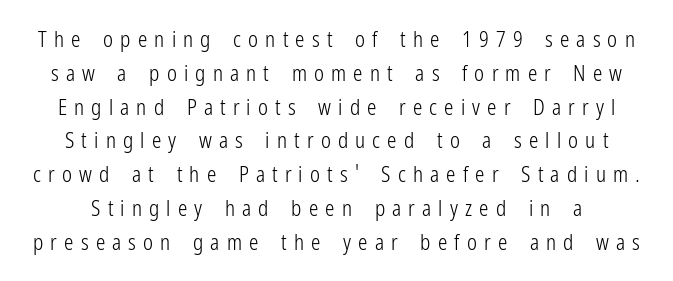
{"italic": "no", "bold": "no", "underline": "no", "line_spacing": "normal", "line_spacing_ratio": 1.61, "letter_spacing": "wide", "letter_spacing_em": 0.34, "glyph_px": 21}
